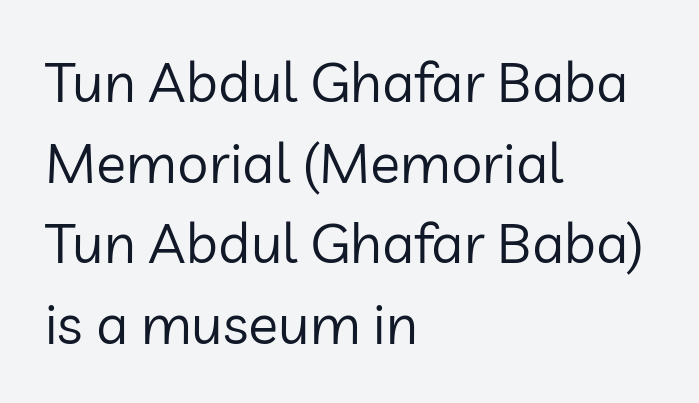
The type is set solid horizontally, with unmodified tracking. The typography opts for an upright posture over an oblique one. The typeface chosen for these lines omits serifs. The passage shown is typed in a proportional face where columns would drift. Weight: not bold — regular or lighter.
